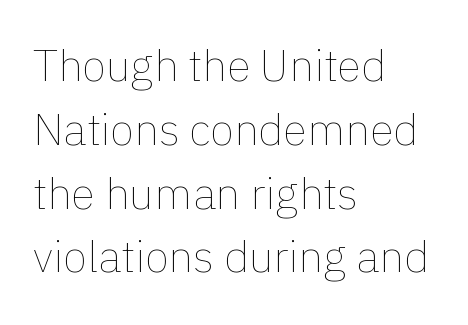
Q: Is the text bold? A: No.
Q: Is the text italic (slanted)? A: No, it is upright.
Q: Is the text underlined? A: No.
Q: How is the paragraph aligned? A: Left-aligned.
Q: Is the spacing between letters normal or unusually wide? A: Normal.
Q: Is the spacing between lines tight, normal or loose? A: Normal.
Q: Width (condensed, normal, or wide)? A: Normal.
Q: Stroke contrast? A: Low.
Q: x-height? A: Medium.
Q: Monospaced? A: No.
